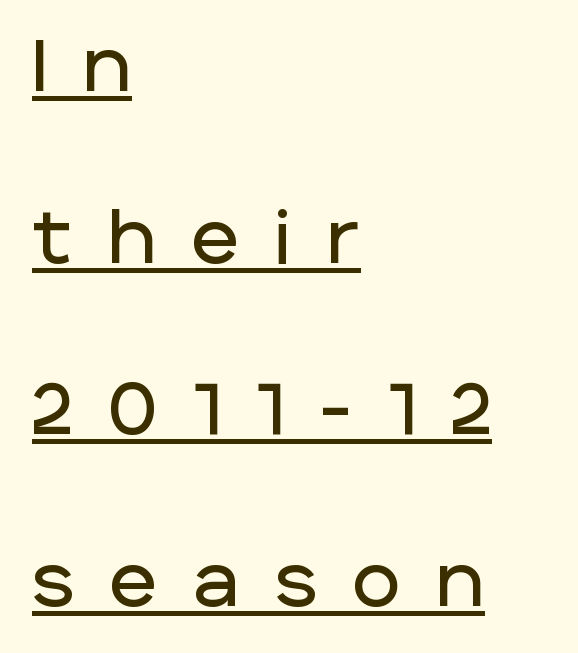
Note: no serifs on the glyphs. A roman cut, with each character standing at attention. This rendering features underlined lettering. Is this a fixed-width face? No — the glyphs have proportional, varying widths.
